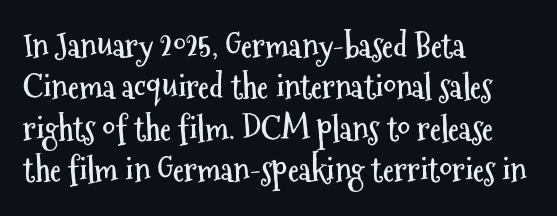
Every row of glyphs begins at an identical x-position on the left. Line spacing here is normal. Style check: upright. The string is rendered with underlining switched off. The rendering keeps characters at their native spacing. This rendering employs a face without finishing strokes, i.e., a sans-serif.
